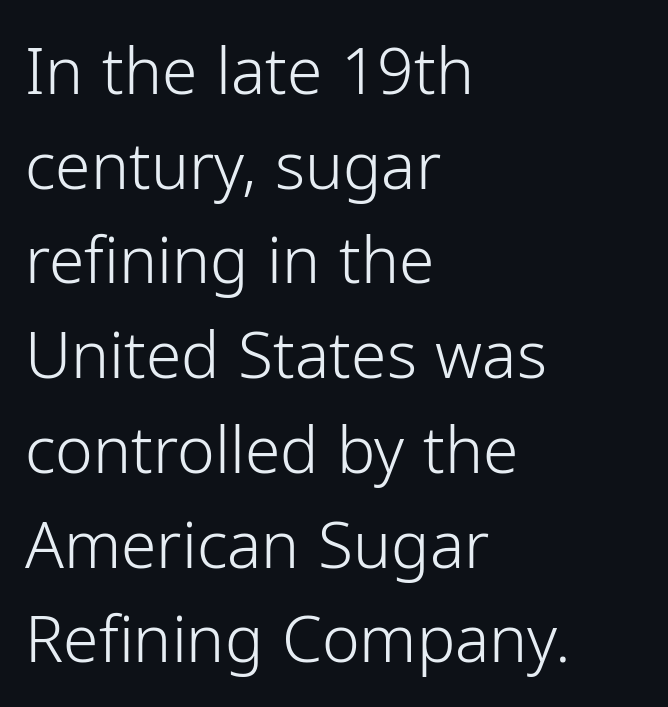
{"serif": "no", "italic": "no", "bold": "no", "weight": "light", "width": "normal", "stroke_contrast": "low", "x_height": "medium", "monospaced": "no", "underline": "no", "align": "left", "line_spacing": "normal", "line_spacing_ratio": 1.48, "letter_spacing": "normal", "letter_spacing_em": 0.0, "glyph_px": 64}
